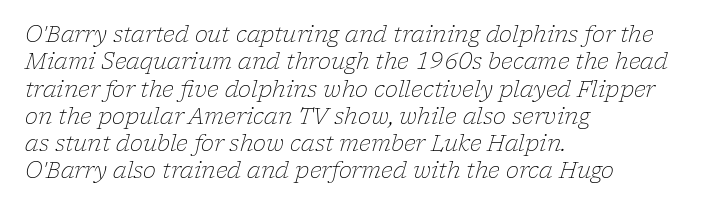
The image shows 22 px text type, italic (leaning right); set left-aligned, line spacing 1.24x, normal letter spacing, not underlined.
